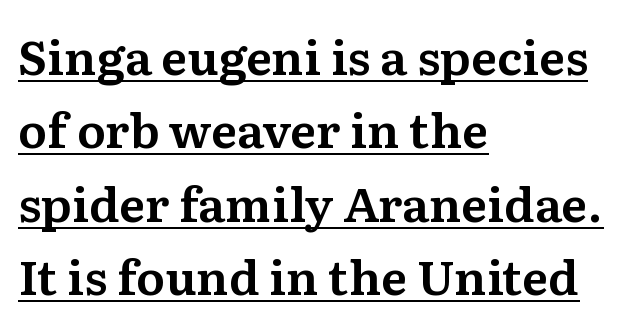
Think of a printed novel: that variable character pitch is what you see here. This is underlined copy, the kind a proofreader might mark for attention. Vertical strokes here are truly vertical. Letterform terminals end in serifs throughout the passage. How are the letters spaced? Ordinarily, with no added tracking.
